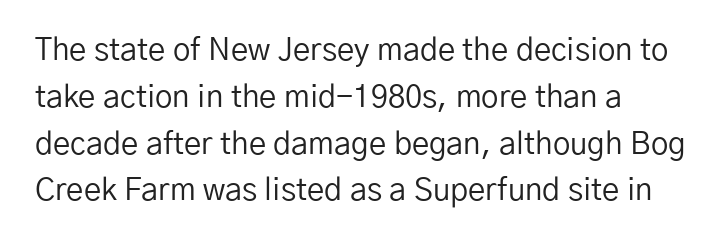
{"serif": "no", "italic": "no", "bold": "no", "weight": "regular", "width": "normal", "stroke_contrast": "low", "x_height": "medium", "monospaced": "no", "underline": "no", "line_spacing": "normal", "line_spacing_ratio": 1.51, "letter_spacing": "normal", "letter_spacing_em": 0.0, "glyph_px": 31}
